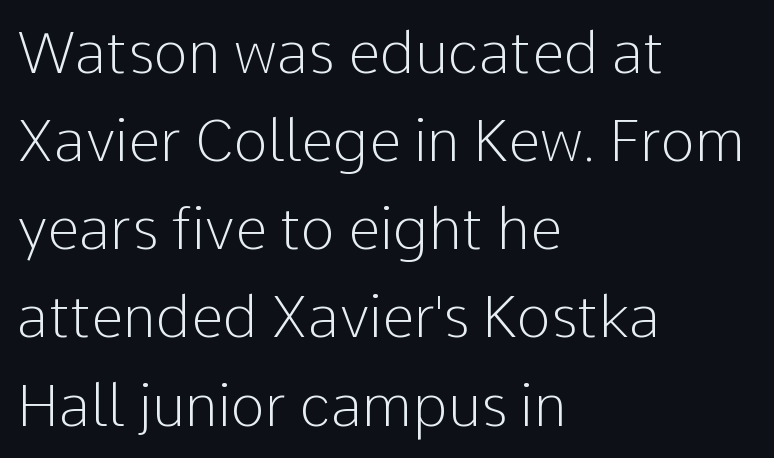
The image shows 58 px light sans-serif type, upright; set left-aligned, normal line spacing (1.52x), normal letter spacing, not underlined; low stroke contrast and a medium x-height.
